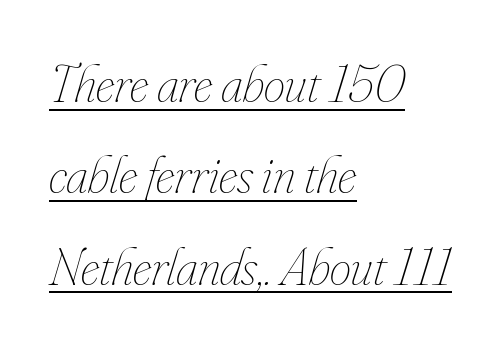
Q: Is the text bold? A: No.
Q: Is the text italic (slanted)? A: Yes, it leans right by about 16 degrees.
Q: Is the text underlined? A: Yes.
Q: How is the paragraph aligned? A: Left-aligned.
Q: Is the spacing between letters normal or unusually wide? A: Normal.
Q: Is the spacing between lines tight, normal or loose? A: Normal.
Q: Width (condensed, normal, or wide)? A: Condensed.
Q: Stroke contrast? A: Low.
Q: x-height? A: Small.
Q: Monospaced? A: No.
